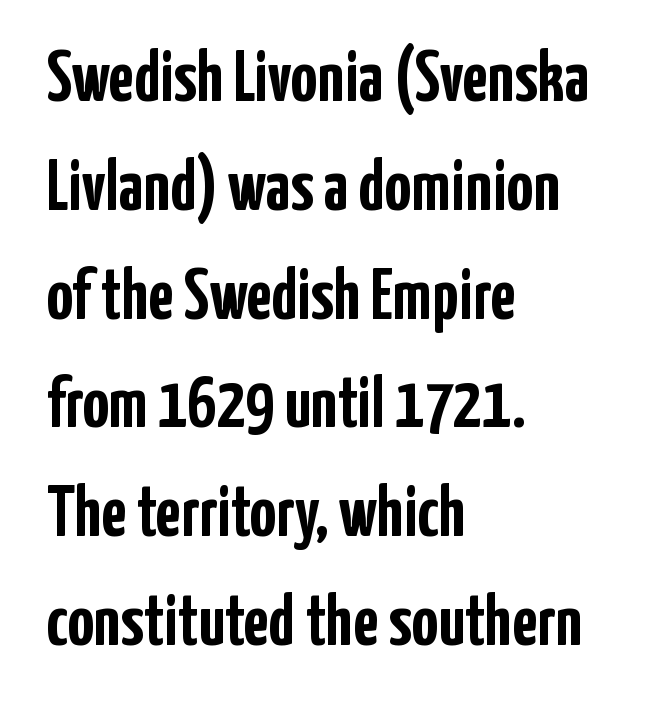
Q: Is the text bold? A: Yes.
Q: Is the text italic (slanted)? A: No, it is upright.
Q: Is the typeface a serif or a sans-serif typeface? A: Sans-serif.
Q: Is the text underlined? A: No.
Q: How is the paragraph aligned? A: Left-aligned.
Q: Is the spacing between letters normal or unusually wide? A: Normal.
Q: Is the spacing between lines tight, normal or loose? A: Normal.
Q: Width (condensed, normal, or wide)? A: Condensed.
Q: Stroke contrast? A: Low.
Q: x-height? A: Medium.
Q: Monospaced? A: No.
